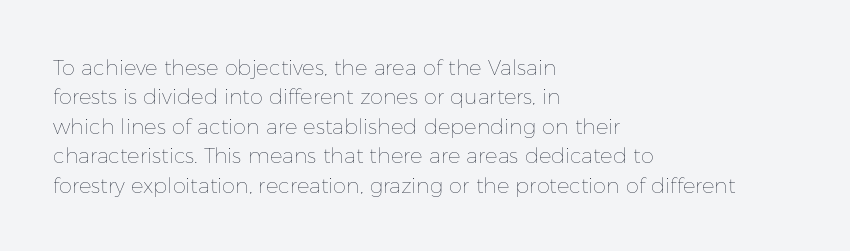
{"italic": "no", "bold": "no", "underline": "no", "align": "left", "line_spacing": "normal", "line_spacing_ratio": 1.4, "letter_spacing": "normal", "letter_spacing_em": 0.0, "glyph_px": 21}
